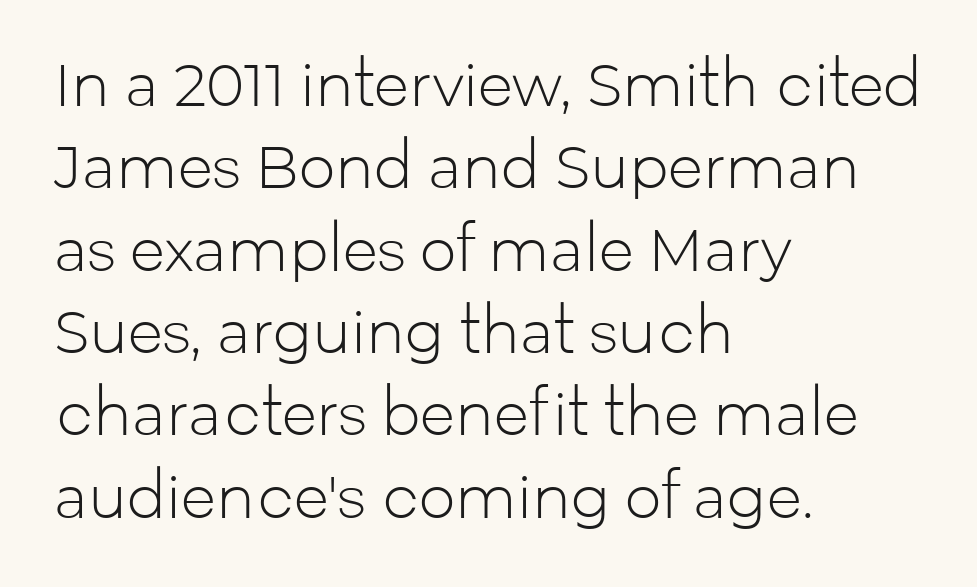
{"serif": "no", "italic": "no", "bold": "no", "weight": "light", "width": "normal", "stroke_contrast": "low", "x_height": "medium", "monospaced": "no", "underline": "no", "align": "left", "line_spacing": "normal", "line_spacing_ratio": 1.42, "letter_spacing": "normal", "letter_spacing_em": 0.0, "glyph_px": 58}
